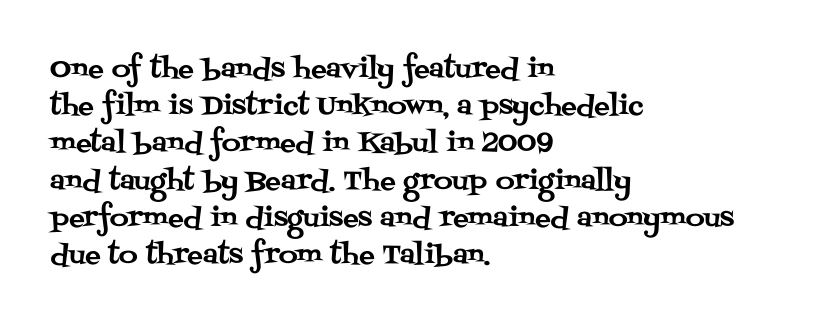
The image shows 26 px text type, upright; set left-aligned, normal line spacing (1.43x), normal letter spacing, not underlined.
